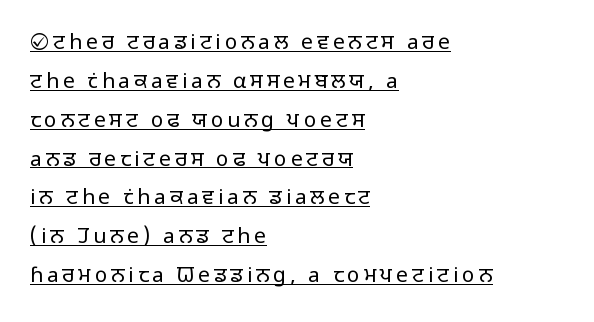
Q: Is the text bold? A: No.
Q: Is the text italic (slanted)? A: No, it is upright.
Q: Is the text underlined? A: Yes.
Q: How is the paragraph aligned? A: Left-aligned.
